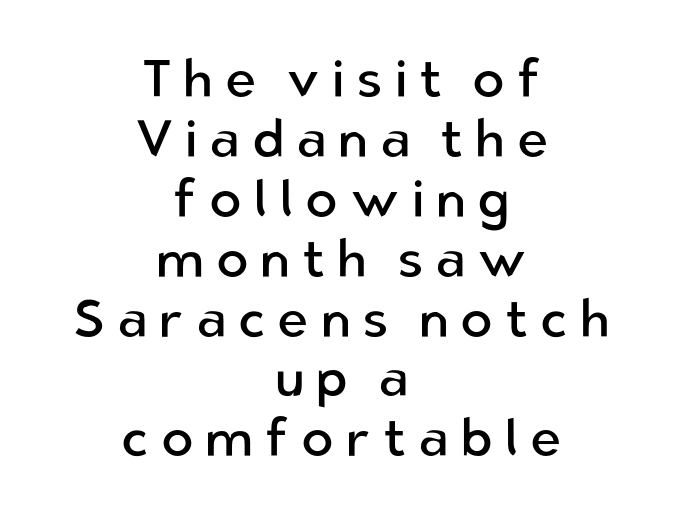
Q: Is the text bold? A: No.
Q: Is the text italic (slanted)? A: No, it is upright.
Q: Is the typeface a serif or a sans-serif typeface? A: Sans-serif.
Q: Is the text underlined? A: No.
Q: How is the paragraph aligned? A: Centered.
Q: Is the spacing between letters normal or unusually wide? A: Unusually wide.
Q: Is the spacing between lines tight, normal or loose? A: Tight.
Q: Width (condensed, normal, or wide)? A: Normal.
Q: Stroke contrast? A: Low.
Q: x-height? A: Medium.
Q: Monospaced? A: No.
